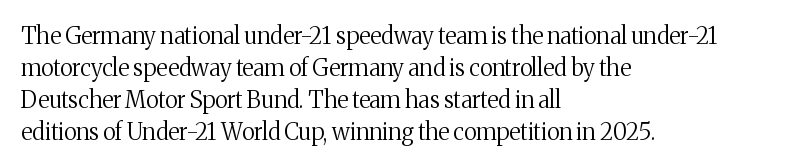
The image shows 23 px text type, upright; set left-aligned, normal line spacing (1.39x), normal letter spacing, not underlined.
